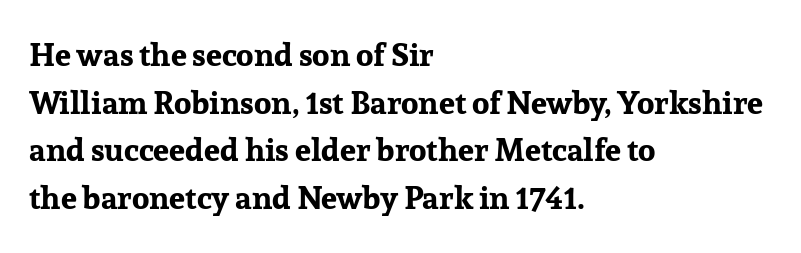
Q: Is the text bold? A: Yes.
Q: Is the text italic (slanted)? A: No, it is upright.
Q: Is the typeface a serif or a sans-serif typeface? A: Serif.
Q: Is the text underlined? A: No.
Q: How is the paragraph aligned? A: Left-aligned.
Q: Is the spacing between letters normal or unusually wide? A: Normal.
Q: Is the spacing between lines tight, normal or loose? A: Normal.
Q: Width (condensed, normal, or wide)? A: Normal.
Q: Stroke contrast? A: Low.
Q: x-height? A: Medium.
Q: Monospaced? A: No.
